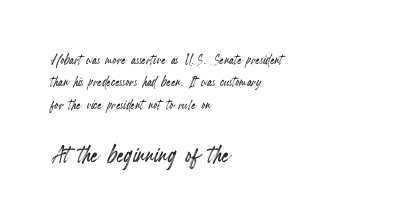
How would I describe the line gaps? Plain and ordinary. Check the space under the baseline: it is left empty. These lines are rendered in a variable-pitch font. The face used here appears at its bigger size in the lower chunk. The letters sit at their default tracking, neither squeezed nor spread.
